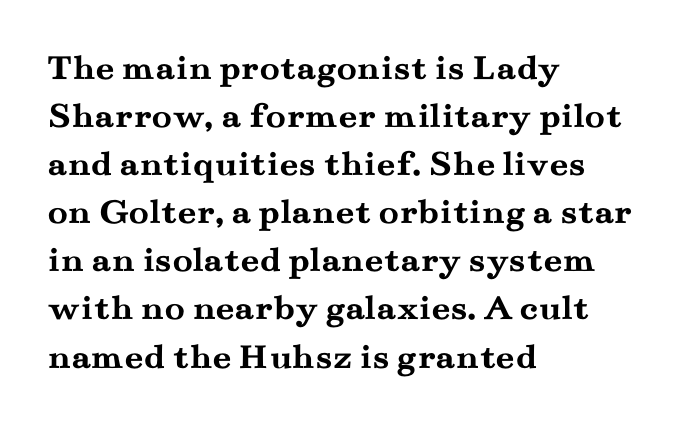
Note: serifs present on the glyphs. Spacing verdict: proportional, widths tailored to each character. The text block is weighted toward the left margin, trailing off unevenly rightward. What's the leading like? Ordinary, nothing unusual. Style check: upright. Beneath every word, the page is bare.
